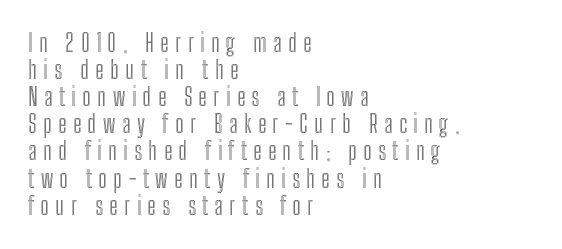
The image shows 24 px text type, upright; set left-aligned, tight line spacing (1.13x), unusually wide letter spacing (+0.27 em), not underlined.
